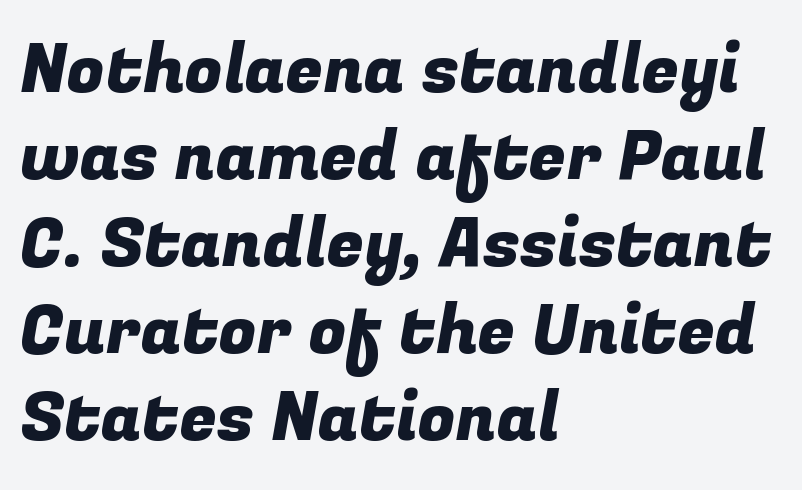
Q: Is the typeface a serif or a sans-serif typeface? A: Sans-serif.
Q: Is the text underlined? A: No.
Q: How is the paragraph aligned? A: Left-aligned.
Q: Is the spacing between letters normal or unusually wide? A: Normal.
Q: Is the spacing between lines tight, normal or loose? A: Normal.
Q: Width (condensed, normal, or wide)? A: Normal.
Q: Stroke contrast? A: Low.
Q: x-height? A: Medium.
Q: Monospaced? A: No.
